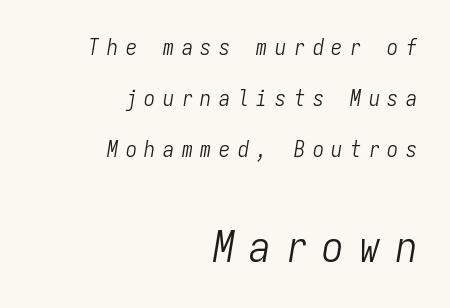
Fixed-width glyphs throughout — classic coding-font behaviour. A clean baseline with only descenders dipping below it. Counters stay open thanks to moderate or lighter strokes. The designer gave the closing block more size than the opening block. Characters are canted at an angle relative to the baseline's perpendicular.
